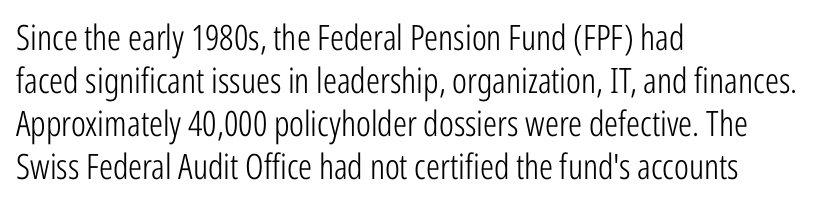
Where is the straight margin? On the left. Decoration check: the copy has no underline. Notice how the stems are strictly vertical — no italics here. Serif or sans? Sans — the stroke terminals are bare. Proportional: the letters do not fall into vertical columns.
